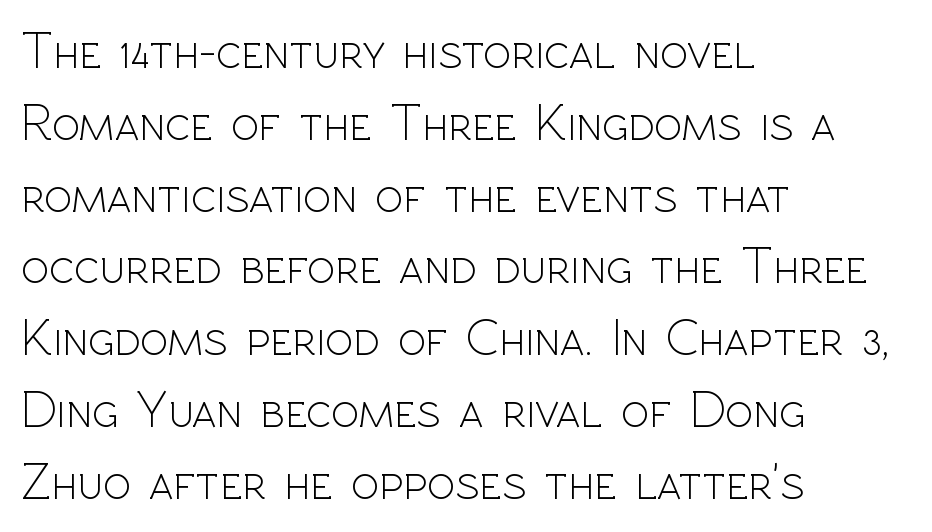
No chunkiness to these letters — they're not bold. Character widths vary here, with narrow letters taking less room than wide ones. The area under the type is left untouched. You could call the tracking neutral — neither tight nor loose. The font family rendered here belongs to the sans-serif group.
